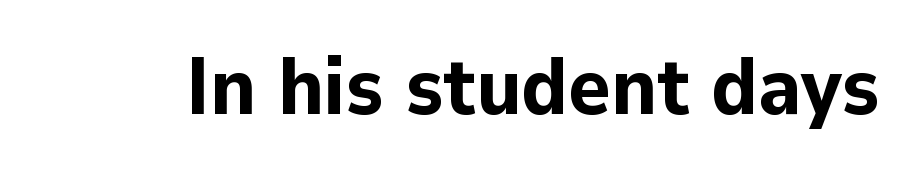
Classification — sans serif. The typesetting leans heavy: a genuine bold. The specimen omits any rule beneath the text block's lines. Here the designer chose a conventional face with non-uniform glyph widths.
